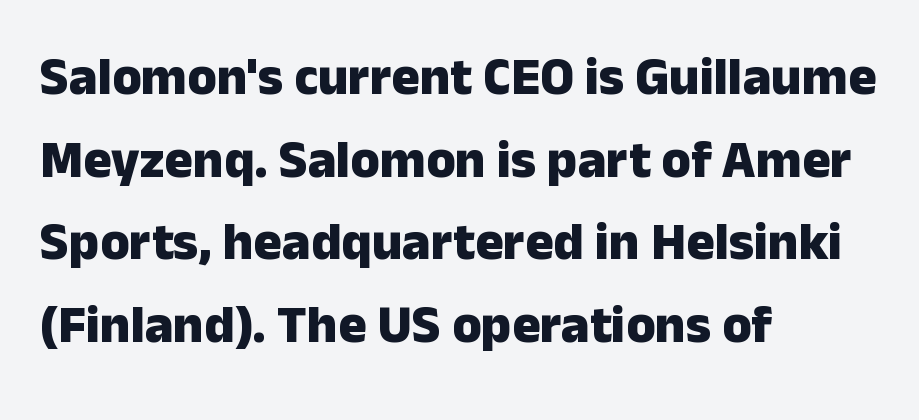
The passage shown is not underscored anywhere. Default kerning and tracking; the words read as compact shapes. Summary of weight: heavy, a full bold. The ragged edge is on the right, which tells us the setting is flush left.
